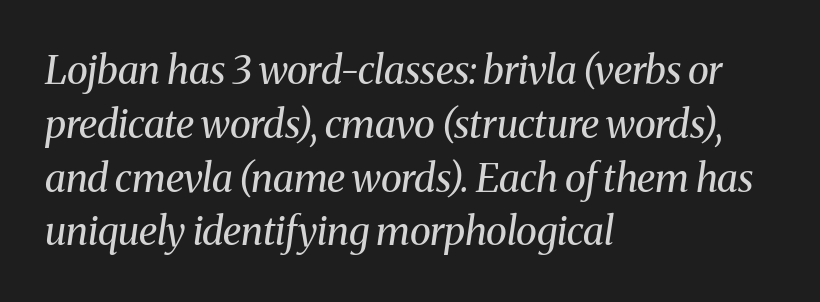
Tall strokes in this sample are angled rather than plumb. The passage shown has conventional tracking throughout. The zone under the glyphs is completely vacant. Note the varied advance widths — an 'i' is clearly narrower than an 'm'.
